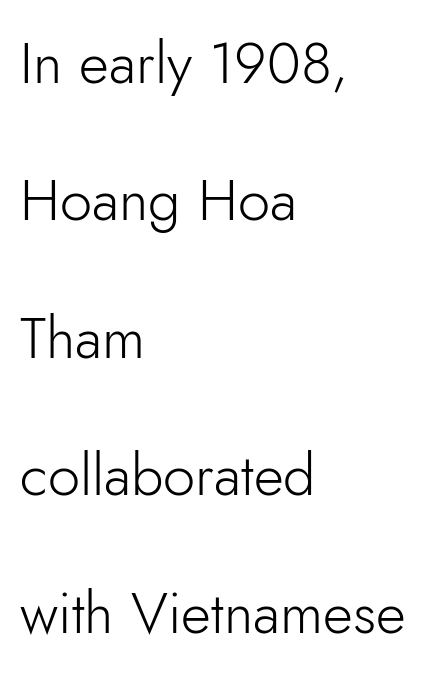
Q: Is the text bold? A: No.
Q: Is the text italic (slanted)? A: No, it is upright.
Q: Is the typeface a serif or a sans-serif typeface? A: Sans-serif.
Q: Is the text underlined? A: No.
Q: How is the paragraph aligned? A: Left-aligned.
Q: Is the spacing between letters normal or unusually wide? A: Normal.
Q: Is the spacing between lines tight, normal or loose? A: Loose.
Q: Width (condensed, normal, or wide)? A: Normal.
Q: Stroke contrast? A: Low.
Q: x-height? A: Small.
Q: Monospaced? A: No.
